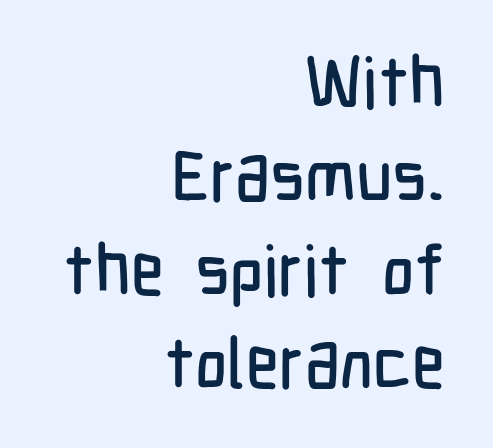
The image shows 70 px condensed sans-serif type, upright; set right-aligned, normal line spacing (1.34x), normal letter spacing, not underlined; low stroke contrast and a medium x-height.
